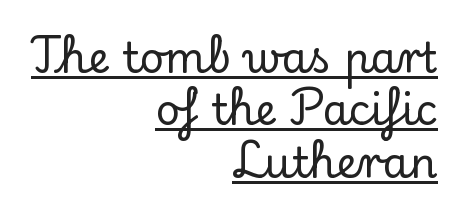
Q: Is the text italic (slanted)? A: No, it is upright.
Q: Is the typeface a serif or a sans-serif typeface? A: Serif.
Q: Is the text underlined? A: Yes.
Q: How is the paragraph aligned? A: Right-aligned.
Q: Is the spacing between letters normal or unusually wide? A: Normal.
Q: Is the spacing between lines tight, normal or loose? A: Normal.
Q: Width (condensed, normal, or wide)? A: Normal.
Q: Stroke contrast? A: Low.
Q: x-height? A: Small.
Q: Monospaced? A: No.
